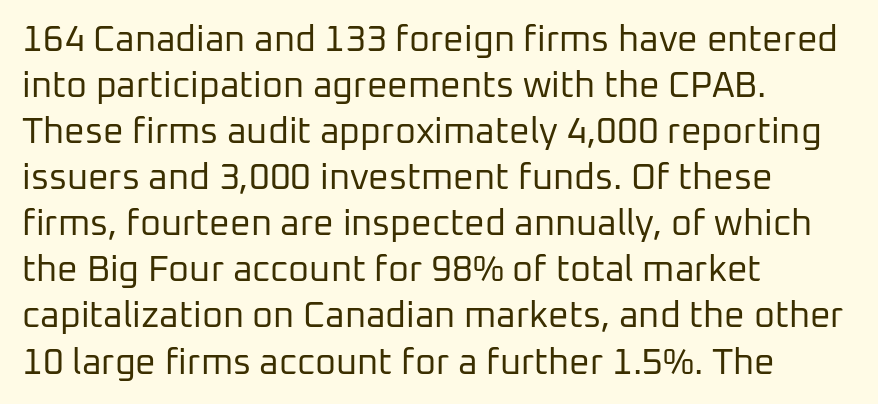
{"serif": "no", "italic": "no", "bold": "no", "weight": "regular", "width": "normal", "stroke_contrast": "low", "x_height": "medium", "monospaced": "no", "underline": "no", "align": "left", "line_spacing": "normal", "line_spacing_ratio": 1.28, "letter_spacing": "normal", "letter_spacing_em": 0.0, "glyph_px": 36}
